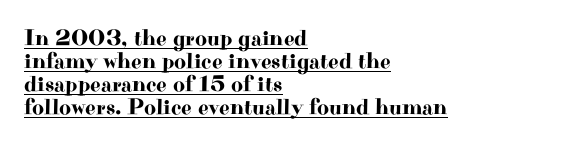
{"italic": "no", "underline": "yes", "align": "left", "line_spacing": "tight", "line_spacing_ratio": 1.0, "letter_spacing": "normal", "letter_spacing_em": 0.0, "glyph_px": 23}
